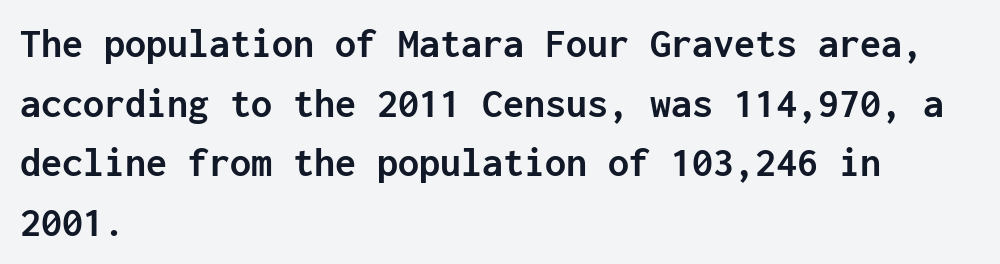
Q: Is the text bold? A: Yes.
Q: Is the text italic (slanted)? A: No, it is upright.
Q: Is the typeface a serif or a sans-serif typeface? A: Sans-serif.
Q: Is the text underlined? A: No.
Q: How is the paragraph aligned? A: Left-aligned.
Q: Is the spacing between letters normal or unusually wide? A: Normal.
Q: Is the spacing between lines tight, normal or loose? A: Normal.
Q: Width (condensed, normal, or wide)? A: Normal.
Q: Stroke contrast? A: Low.
Q: x-height? A: Medium.
Q: Monospaced? A: Yes.
